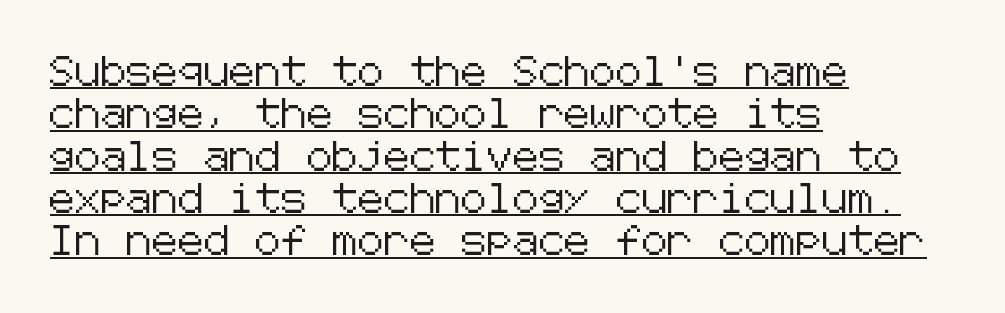
The image shows 29 px sans-serif type, upright; set left-aligned, normal line spacing (1.46x), normal letter spacing, underlined; low stroke contrast and a medium x-height.
